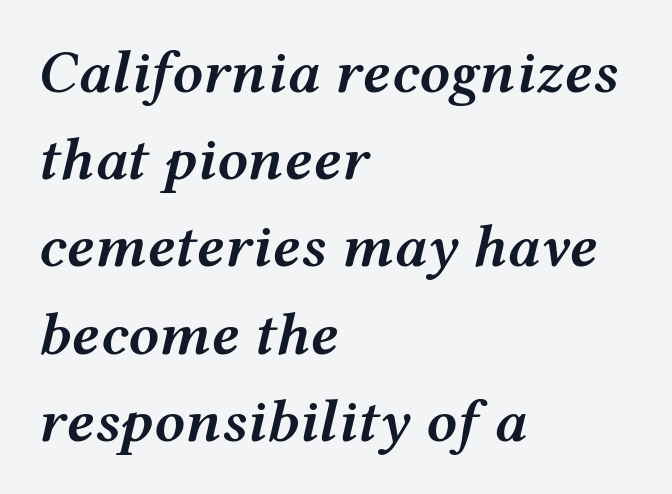
Q: Is the text bold? A: Semi-bold.
Q: Is the text italic (slanted)? A: Yes, it leans right by about 12 degrees.
Q: Is the text underlined? A: No.
Q: How is the paragraph aligned? A: Left-aligned.
Q: Is the spacing between letters normal or unusually wide? A: Normal.
Q: Is the spacing between lines tight, normal or loose? A: Normal.
Q: Width (condensed, normal, or wide)? A: Wide.
Q: Stroke contrast? A: Medium.
Q: x-height? A: Medium.
Q: Monospaced? A: No.
